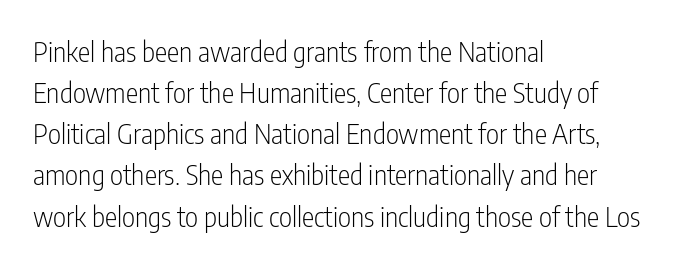
Tracking here is standard; glyphs follow each other at the usual distance. The foot of each line stays bare and open. The typesetter chose a ragged-right arrangement here. This sample keeps an unexceptional amount of space between lines. These glyphs show unthickened strokes, regular width or finer. This rendering employs a face without finishing strokes, i.e., a sans-serif.
